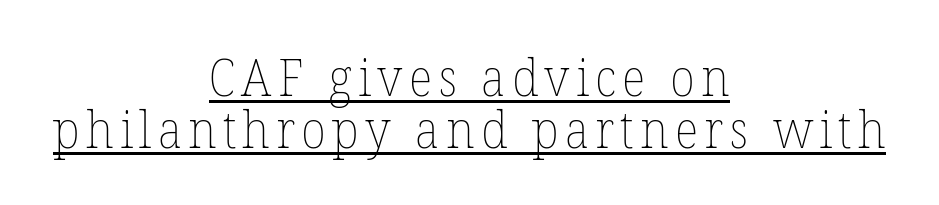
Q: Is the text bold? A: No.
Q: Is the text italic (slanted)? A: No, it is upright.
Q: Is the text underlined? A: Yes.
Q: How is the paragraph aligned? A: Centered.
Q: Is the spacing between lines tight, normal or loose? A: Tight.
Q: Width (condensed, normal, or wide)? A: Normal.
Q: Stroke contrast? A: Low.
Q: x-height? A: Medium.
Q: Monospaced? A: No.
